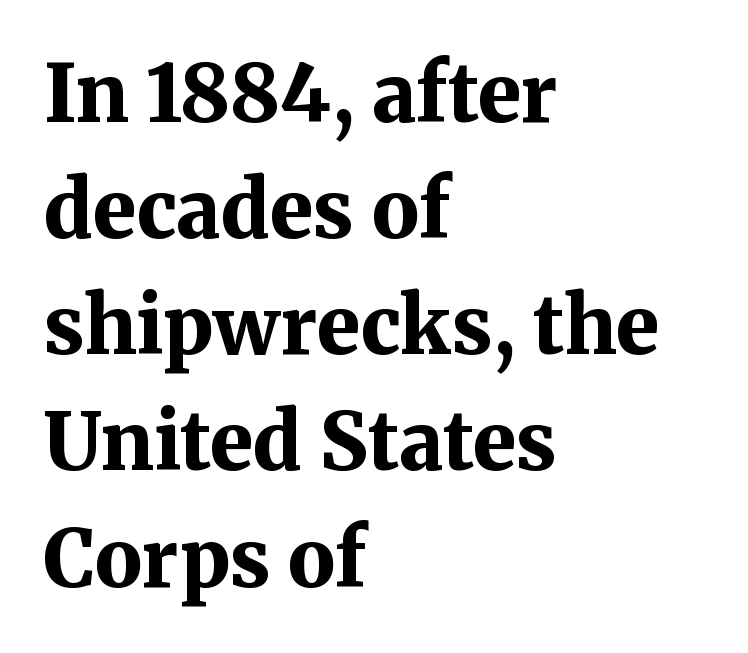
No word sits above an underline. Nobody touched the tracking dial on this one. Does the weight exceed regular? Yes, all the way to bold. Yep, those are serifs on the letters. Each letter keeps its own natural width here, so spacing adapts to shape.
